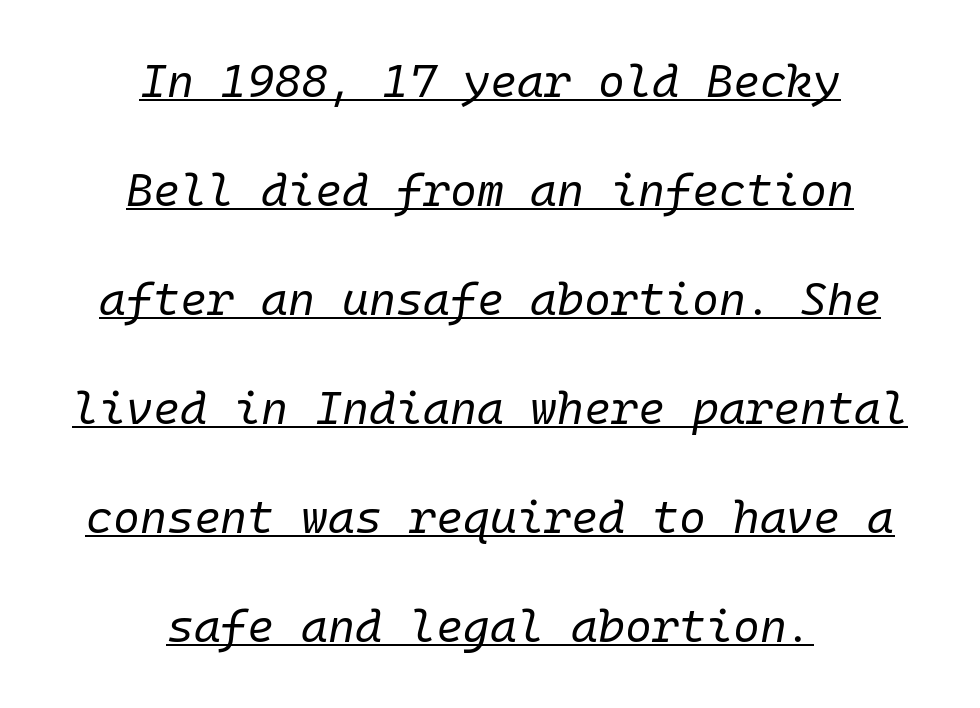
The image shows 46 px regular-weight type, italic (leaning right), monospaced; set centered, loose line spacing (2.37x), normal letter spacing, underlined; low stroke contrast and a medium x-height.
